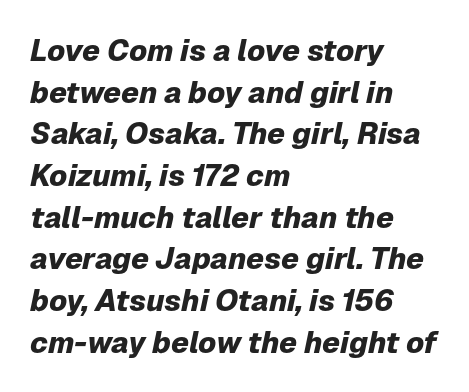
Q: Is the text bold? A: Yes.
Q: Is the text italic (slanted)? A: Yes, it leans right by about 12 degrees.
Q: Is the text underlined? A: No.
Q: How is the paragraph aligned? A: Left-aligned.
Q: Is the spacing between letters normal or unusually wide? A: Normal.
Q: Is the spacing between lines tight, normal or loose? A: Normal.
Q: Width (condensed, normal, or wide)? A: Normal.
Q: Stroke contrast? A: Low.
Q: x-height? A: Medium.
Q: Monospaced? A: No.
